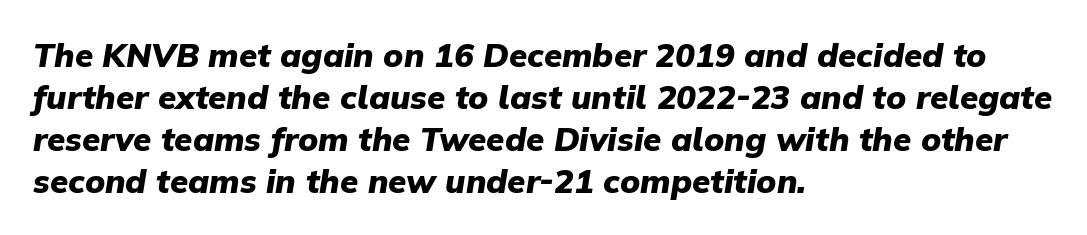
Q: Is the text bold? A: Yes.
Q: Is the text italic (slanted)? A: Yes, it leans right by about 9 degrees.
Q: Is the text underlined? A: No.
Q: How is the paragraph aligned? A: Left-aligned.
Q: Is the spacing between letters normal or unusually wide? A: Normal.
Q: Is the spacing between lines tight, normal or loose? A: Normal.
Q: Width (condensed, normal, or wide)? A: Normal.
Q: Stroke contrast? A: Low.
Q: x-height? A: Medium.
Q: Monospaced? A: No.
